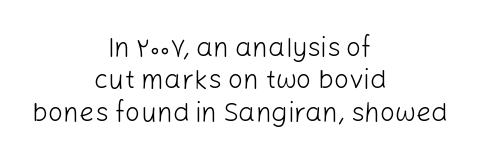
Q: Is the text bold? A: No.
Q: Is the text italic (slanted)? A: No, it is upright.
Q: Is the text underlined? A: No.
Q: How is the paragraph aligned? A: Centered.
Q: Is the spacing between letters normal or unusually wide? A: Normal.
